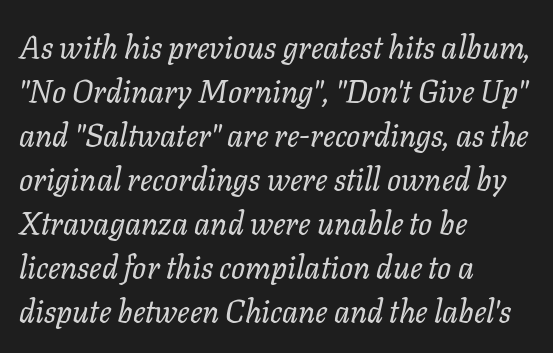
The image shows 31 px regular-weight type, italic (leaning right); set left-aligned, normal line spacing (1.42x), normal letter spacing, not underlined; low stroke contrast and a medium x-height.
